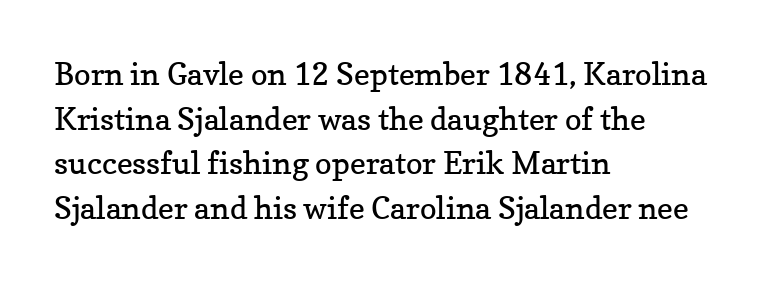
The image shows 31 px regular-weight serif type, upright; set left-aligned, normal line spacing (1.44x), normal letter spacing, not underlined; low stroke contrast and a medium x-height.
